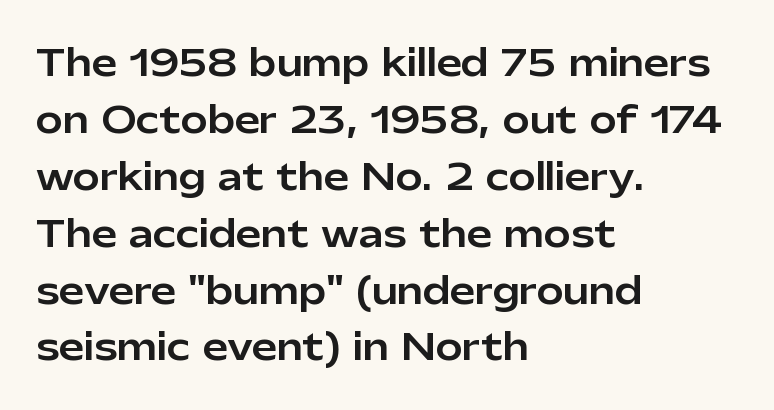
The image shows 36 px sans-serif type, upright; set left-aligned, normal line spacing (1.58x), normal letter spacing, not underlined; low stroke contrast and a medium x-height.
